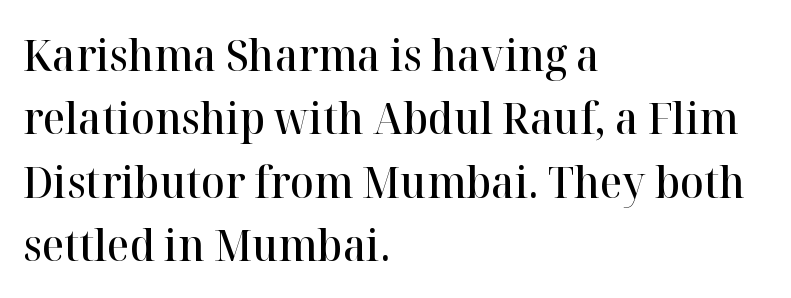
The vertical gap from one line to the next is medium. There is no visible air inserted between adjacent glyphs. Old-style or modern, the face here clearly has serifs. No word sits above an underline.
